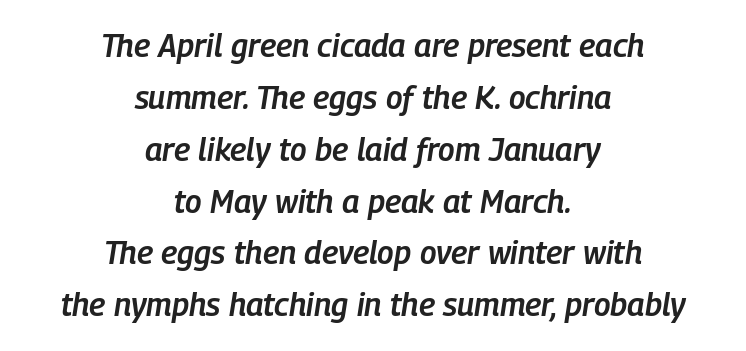
No extra tracking has been applied to these lines. Yep, that's italic — everything's leaning. Typographic density is moderately raised because the face is semibold. Notice how descenders clear the ascenders below comfortably — that's standard leading.
